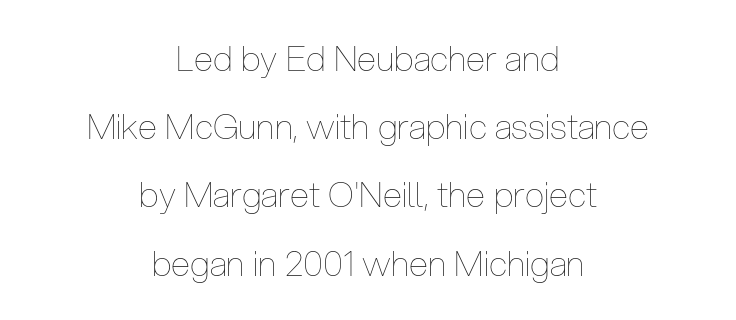
Q: Is the text bold? A: No.
Q: Is the text italic (slanted)? A: No, it is upright.
Q: Is the text underlined? A: No.
Q: How is the paragraph aligned? A: Centered.
Q: Is the spacing between letters normal or unusually wide? A: Normal.
Q: Is the spacing between lines tight, normal or loose? A: Loose.
Q: Width (condensed, normal, or wide)? A: Condensed.
Q: Stroke contrast? A: Low.
Q: x-height? A: Medium.
Q: Monospaced? A: No.
